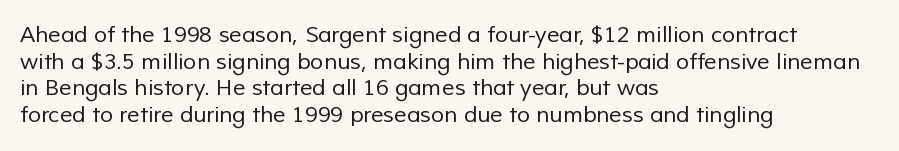
{"bold": "no", "underline": "no", "align": "left", "line_spacing_ratio": 1.21, "letter_spacing": "normal", "letter_spacing_em": 0.0, "glyph_px": 22}
